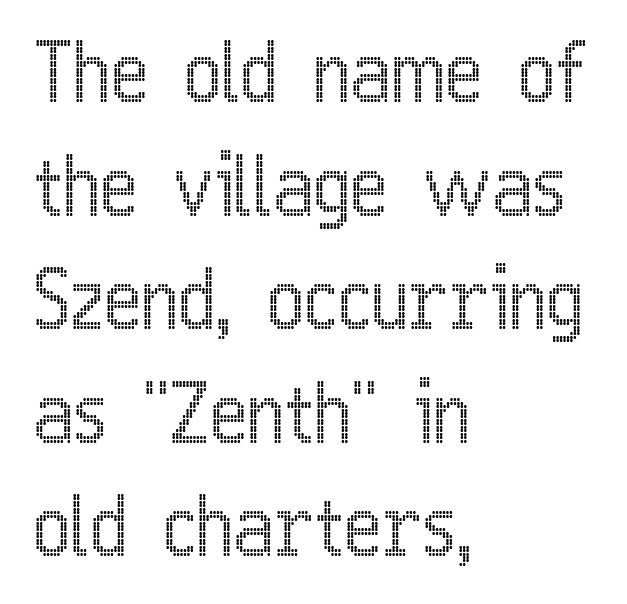
These lines are set flush left with a ragged right edge. These lines are rendered in a variable-pitch font. Compared with typical paragraphs, the rows here are spaced about the same. Descender tails drop into unmarked territory.
